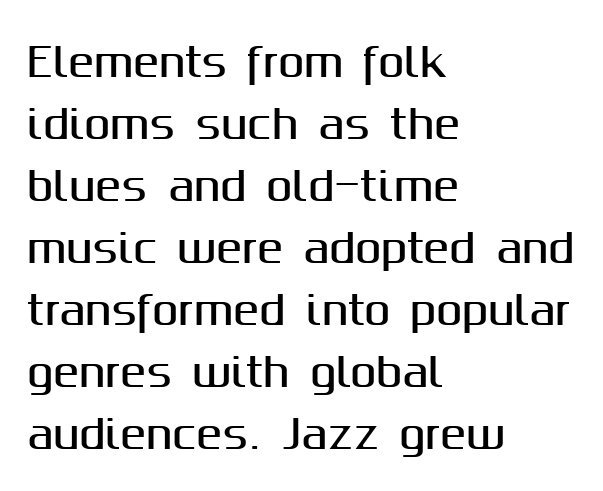
{"serif": "no", "italic": "no", "width": "normal", "stroke_contrast": "medium", "x_height": "medium", "monospaced": "no", "underline": "no", "align": "left", "line_spacing": "normal", "line_spacing_ratio": 1.59, "letter_spacing": "normal", "letter_spacing_em": 0.0, "glyph_px": 39}
